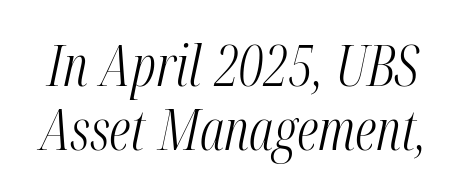
{"italic": "yes", "lean": "right", "slant_degrees": 12, "bold": "no", "weight": "light", "width": "condensed", "stroke_contrast": "medium", "x_height": "medium", "monospaced": "no", "underline": "no", "line_spacing": "tight", "line_spacing_ratio": 1.14, "letter_spacing": "normal", "letter_spacing_em": 0.0, "glyph_px": 56}
